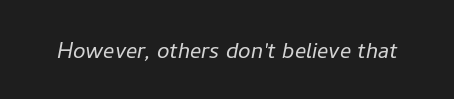
Q: Is the text bold? A: No.
Q: Is the text italic (slanted)? A: Yes, it leans right by about 11 degrees.
Q: Is the text underlined? A: No.
Q: Is the spacing between letters normal or unusually wide? A: Normal.
Q: Width (condensed, normal, or wide)? A: Normal.
Q: Stroke contrast? A: Low.
Q: x-height? A: Medium.
Q: Monospaced? A: No.
